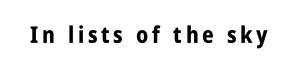
The words here are not underlined. Ascenders rise straight up at ninety degrees. What weight is shown? A full bold with thick strokes.
